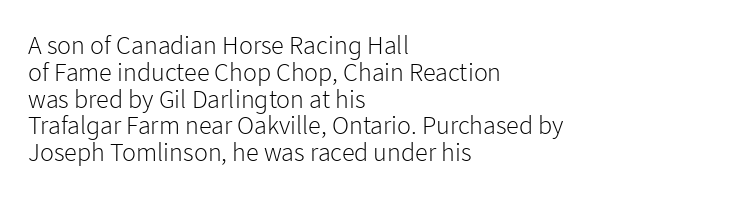
The image shows 26 px text type, upright; set left-aligned, tight line spacing (1.03x), normal letter spacing, not underlined.
